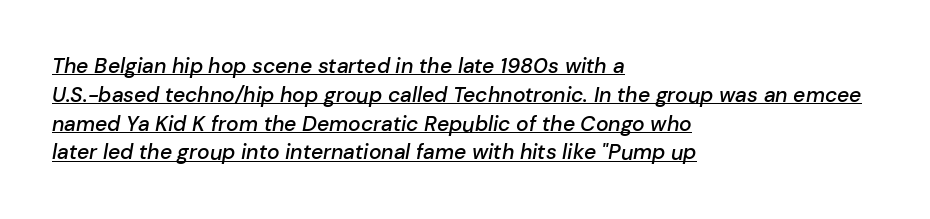
{"italic": "yes", "lean": "right", "slant_degrees": 10, "bold": "semi", "underline": "yes", "align": "left", "line_spacing": "normal", "line_spacing_ratio": 1.37, "letter_spacing": "normal", "letter_spacing_em": 0.0, "glyph_px": 21}
